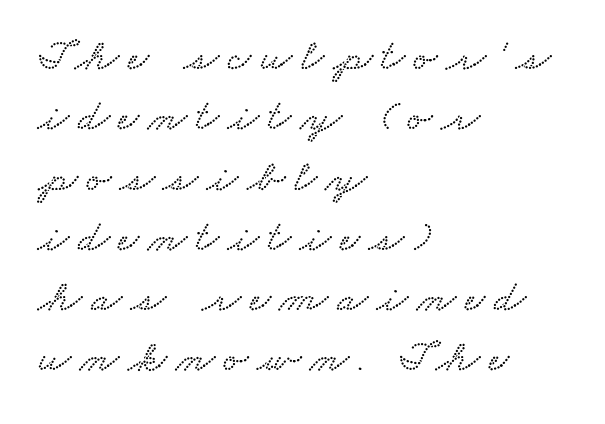
{"width": "wide", "stroke_contrast": "low", "x_height": "small", "monospaced": "no", "underline": "no", "align": "left", "line_spacing": "normal", "line_spacing_ratio": 1.34, "letter_spacing": "wide", "letter_spacing_em": 0.2, "glyph_px": 45}
